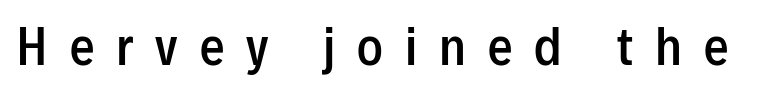
{"serif": "no", "italic": "no", "bold": "semi", "weight": "semibold", "width": "condensed", "stroke_contrast": "low", "x_height": "medium", "monospaced": "no", "underline": "no", "letter_spacing": "wide", "letter_spacing_em": 0.45, "glyph_px": 49}
